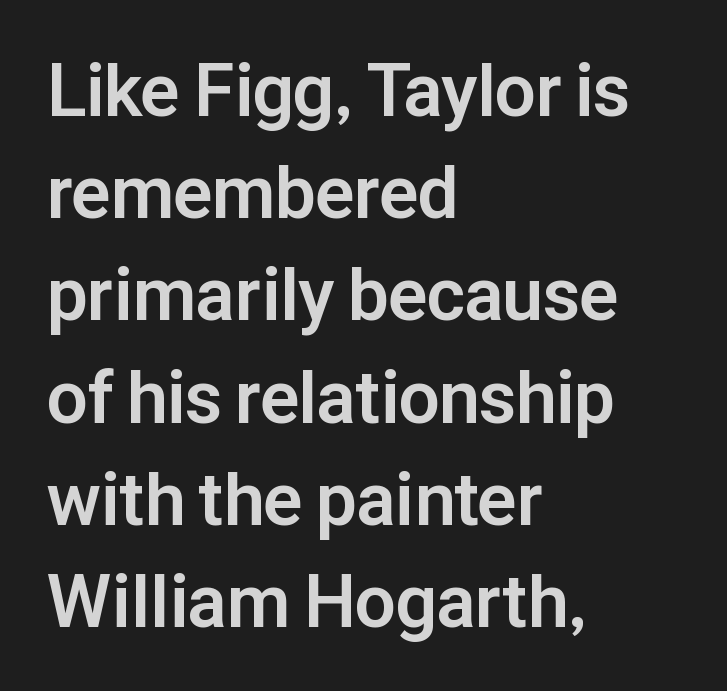
Q: Is the text bold? A: Yes.
Q: Is the text italic (slanted)? A: No, it is upright.
Q: Is the typeface a serif or a sans-serif typeface? A: Sans-serif.
Q: Is the text underlined? A: No.
Q: How is the paragraph aligned? A: Left-aligned.
Q: Is the spacing between letters normal or unusually wide? A: Normal.
Q: Is the spacing between lines tight, normal or loose? A: Normal.
Q: Width (condensed, normal, or wide)? A: Normal.
Q: Stroke contrast? A: Low.
Q: x-height? A: Medium.
Q: Monospaced? A: No.
